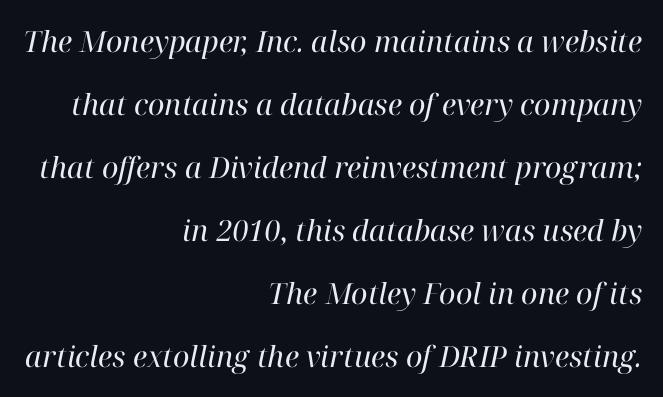
Q: Is the text bold? A: No.
Q: Is the text italic (slanted)? A: Yes, it leans right by about 12 degrees.
Q: Is the typeface a serif or a sans-serif typeface? A: Serif.
Q: Is the text underlined? A: No.
Q: How is the paragraph aligned? A: Right-aligned.
Q: Is the spacing between letters normal or unusually wide? A: Normal.
Q: Is the spacing between lines tight, normal or loose? A: Loose.
Q: Width (condensed, normal, or wide)? A: Normal.
Q: Stroke contrast? A: High.
Q: x-height? A: Medium.
Q: Monospaced? A: No.
